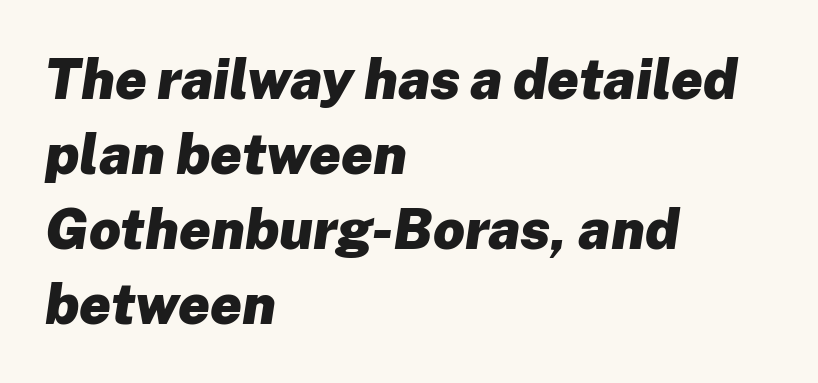
Q: Is the text bold? A: Yes.
Q: Is the text italic (slanted)? A: Yes, it leans right by about 8 degrees.
Q: Is the text underlined? A: No.
Q: How is the paragraph aligned? A: Left-aligned.
Q: Is the spacing between letters normal or unusually wide? A: Normal.
Q: Is the spacing between lines tight, normal or loose? A: Normal.
Q: Width (condensed, normal, or wide)? A: Normal.
Q: Stroke contrast? A: Low.
Q: x-height? A: Medium.
Q: Monospaced? A: No.
